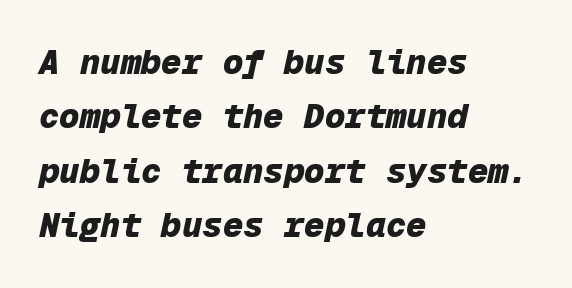
Q: Is the text bold? A: Yes.
Q: Is the text italic (slanted)? A: Yes, it leans right by about 12 degrees.
Q: Is the text underlined? A: No.
Q: How is the paragraph aligned? A: Left-aligned.
Q: Is the spacing between letters normal or unusually wide? A: Normal.
Q: Is the spacing between lines tight, normal or loose? A: Normal.
Q: Width (condensed, normal, or wide)? A: Normal.
Q: Stroke contrast? A: Low.
Q: x-height? A: Medium.
Q: Monospaced? A: Yes.
